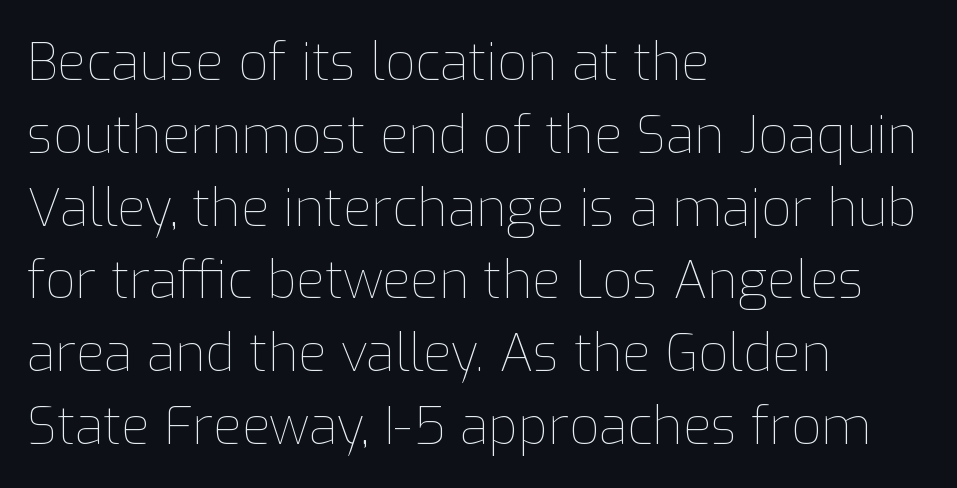
{"italic": "no", "bold": "no", "weight": "thin", "width": "normal", "stroke_contrast": "low", "x_height": "medium", "monospaced": "no", "underline": "no", "align": "left", "line_spacing": "normal", "line_spacing_ratio": 1.4, "letter_spacing": "normal", "letter_spacing_em": 0.0, "glyph_px": 52}
